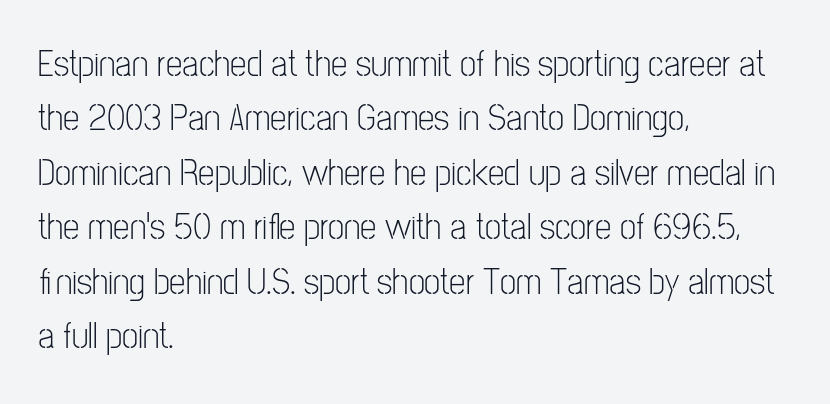
Q: Is the text bold? A: No.
Q: Is the text italic (slanted)? A: No, it is upright.
Q: Is the typeface a serif or a sans-serif typeface? A: Sans-serif.
Q: Is the text underlined? A: No.
Q: How is the paragraph aligned? A: Left-aligned.
Q: Is the spacing between letters normal or unusually wide? A: Normal.
Q: Is the spacing between lines tight, normal or loose? A: Normal.
Q: Width (condensed, normal, or wide)? A: Condensed.
Q: Stroke contrast? A: Low.
Q: x-height? A: Medium.
Q: Monospaced? A: No.
